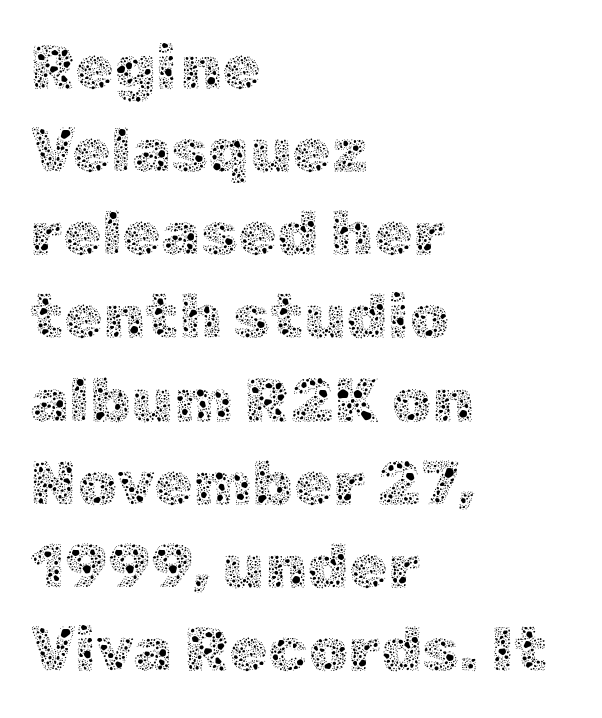
{"italic": "no", "bold": "no", "weight": "thin", "width": "normal", "x_height": "medium", "monospaced": "no", "underline": "no", "align": "left", "line_spacing": "normal", "line_spacing_ratio": 1.32, "letter_spacing": "normal", "letter_spacing_em": 0.0, "glyph_px": 63}
